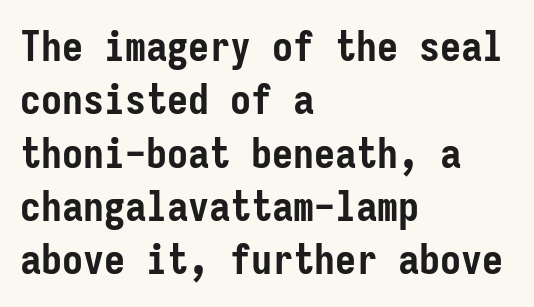
The image shows 42 px semibold, condensed sans-serif type, upright, monospaced; set left-aligned, normal line spacing (1.27x), normal letter spacing, not underlined; low stroke contrast and a medium x-height.
